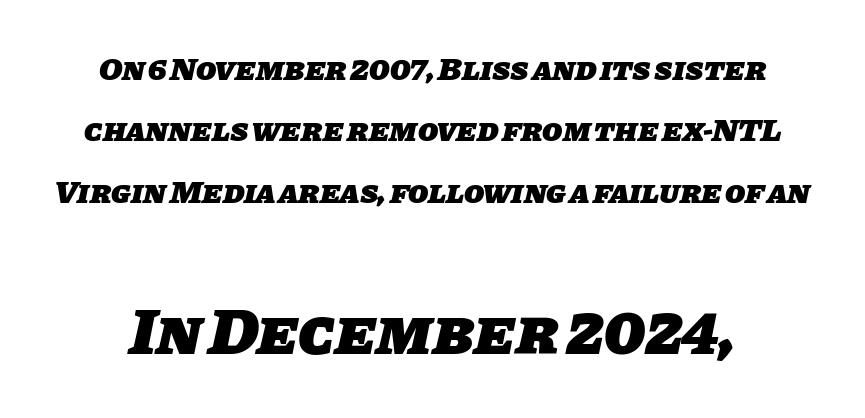
The image shows 66 px heavy type; set line spacing 1.86x, normal letter spacing, not underlined; the second (bottom) block is 2.0x larger; low stroke contrast and a large x-height.
